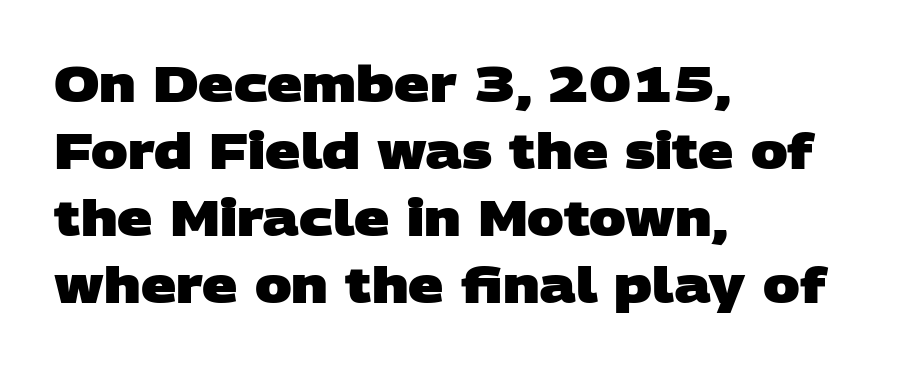
{"serif": "no", "bold": "yes", "weight": "heavy", "width": "wide", "stroke_contrast": "low", "x_height": "large", "monospaced": "no", "underline": "no", "align": "left", "line_spacing": "normal", "line_spacing_ratio": 1.37, "letter_spacing": "normal", "letter_spacing_em": 0.0, "glyph_px": 49}
